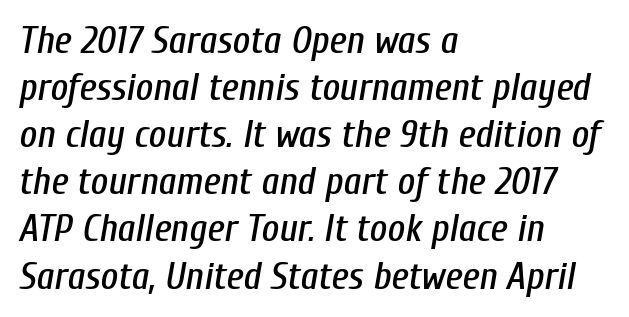
Q: Is the text italic (slanted)? A: Yes, it leans right by about 10 degrees.
Q: Is the text underlined? A: No.
Q: How is the paragraph aligned? A: Left-aligned.
Q: Is the spacing between letters normal or unusually wide? A: Normal.
Q: Width (condensed, normal, or wide)? A: Condensed.
Q: Stroke contrast? A: Low.
Q: x-height? A: Medium.
Q: Monospaced? A: No.
